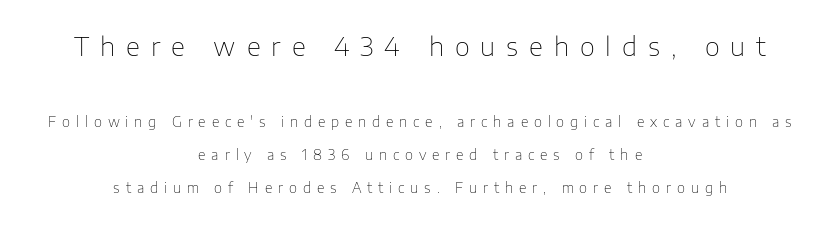
The image shows 26 px text type, upright; set centered, loose line spacing (2.38x), unusually wide letter spacing (+0.42 em), not underlined; the first (top) block is 1.86x larger.
